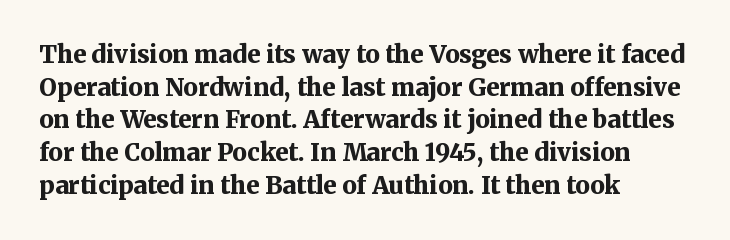
{"italic": "no", "bold": "yes", "underline": "no", "align": "left", "line_spacing": "normal", "line_spacing_ratio": 1.36, "letter_spacing": "normal", "letter_spacing_em": 0.0, "glyph_px": 24}
